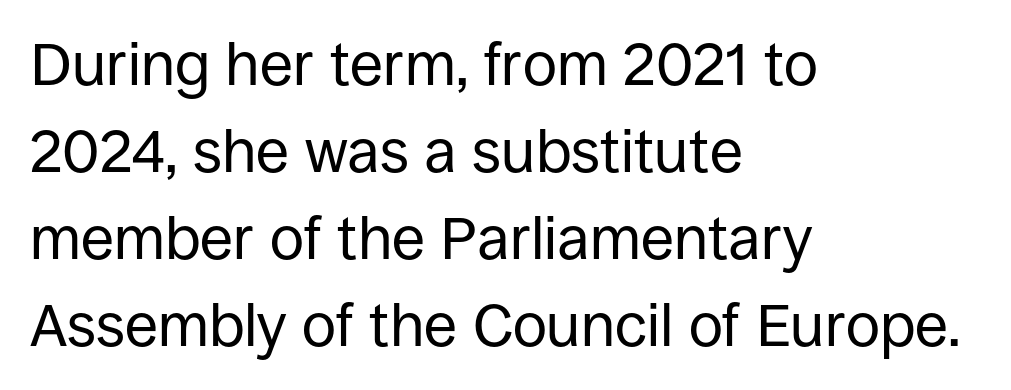
The characters display no serif detailing; their extremities are plain. The foot of each line stays bare and open. Characters follow at the spacing the type designer built in. The letterforms sit at book weight or below.
